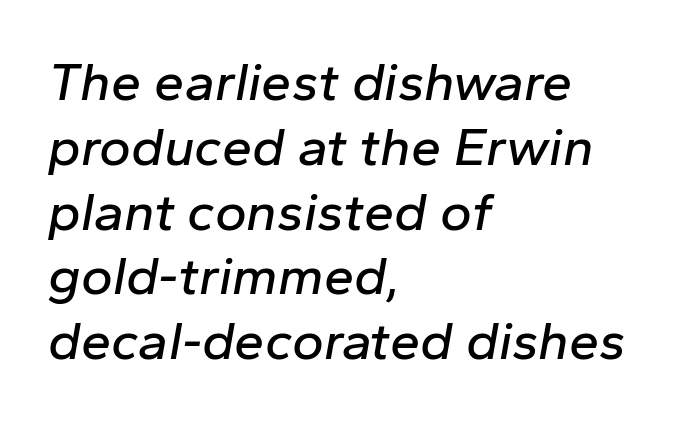
{"italic": "yes", "lean": "right", "slant_degrees": 10, "width": "normal", "stroke_contrast": "low", "x_height": "medium", "monospaced": "no", "underline": "no", "align": "left", "line_spacing_ratio": 1.2, "letter_spacing": "normal", "letter_spacing_em": 0.0, "glyph_px": 54}
